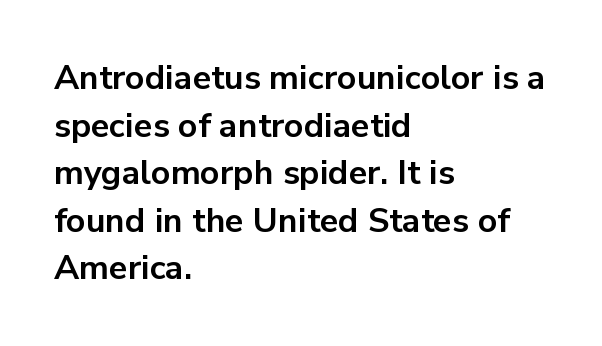
Q: Is the text bold? A: Yes.
Q: Is the text italic (slanted)? A: No, it is upright.
Q: Is the typeface a serif or a sans-serif typeface? A: Sans-serif.
Q: Is the text underlined? A: No.
Q: How is the paragraph aligned? A: Left-aligned.
Q: Is the spacing between letters normal or unusually wide? A: Normal.
Q: Is the spacing between lines tight, normal or loose? A: Normal.
Q: Width (condensed, normal, or wide)? A: Normal.
Q: Stroke contrast? A: Low.
Q: x-height? A: Medium.
Q: Monospaced? A: No.
